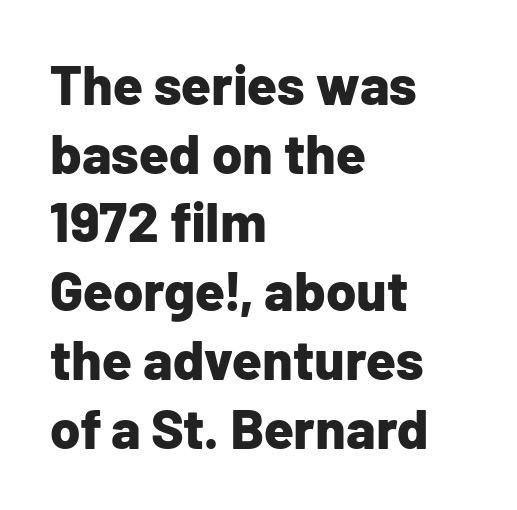
{"serif": "no", "italic": "no", "bold": "yes", "weight": "bold", "width": "normal", "stroke_contrast": "low", "x_height": "medium", "monospaced": "no", "underline": "no", "align": "left", "line_spacing": "normal", "line_spacing_ratio": 1.25, "letter_spacing": "normal", "letter_spacing_em": 0.0, "glyph_px": 55}
